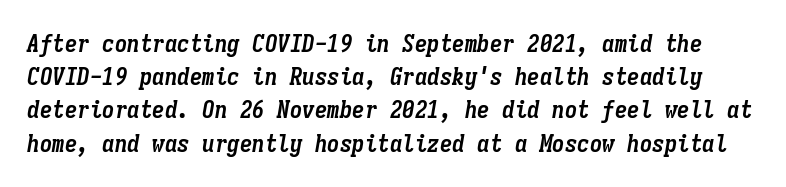
Q: Is the text bold? A: Yes.
Q: Is the text italic (slanted)? A: Yes, it leans right by about 9 degrees.
Q: Is the text underlined? A: No.
Q: Is the spacing between letters normal or unusually wide? A: Normal.
Q: Is the spacing between lines tight, normal or loose? A: Normal.
